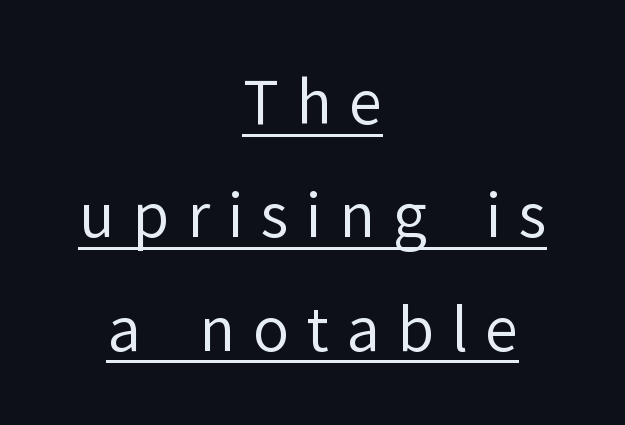
Where is the straight margin? There isn't one; the lines are centered. Is there any slant? The stems are plumb. The characters display no serif detailing; their extremities are plain. Students, observe the line beneath the letters — that is underlining. A typesetter would call this proportional, since set widths differ per character. Compared with typical body copy, the letter spacing here is much looser.
